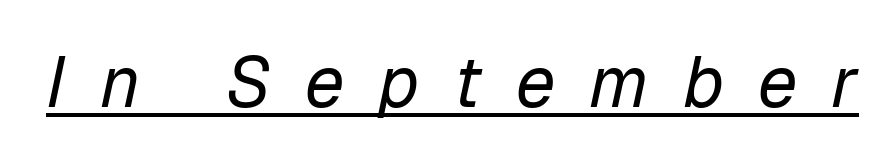
The image shows 71 px regular-weight type, italic (leaning right); set unusually wide letter spacing (+0.48 em), underlined; low stroke contrast and a medium x-height.
